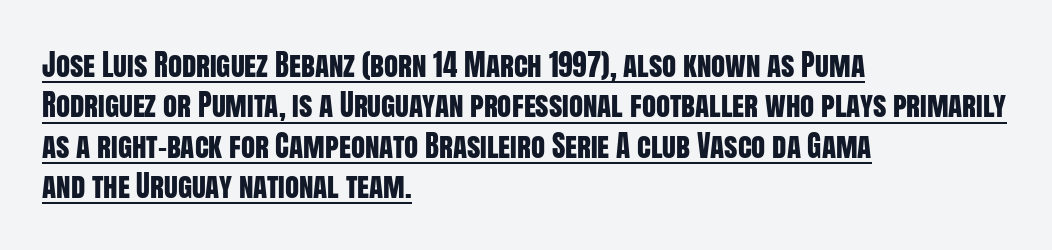
Q: Is the text italic (slanted)? A: No, it is upright.
Q: Is the typeface a serif or a sans-serif typeface? A: Sans-serif.
Q: Is the text underlined? A: Yes.
Q: How is the paragraph aligned? A: Left-aligned.
Q: Is the spacing between letters normal or unusually wide? A: Normal.
Q: Is the spacing between lines tight, normal or loose? A: Normal.
Q: Width (condensed, normal, or wide)? A: Condensed.
Q: Stroke contrast? A: Low.
Q: x-height? A: Large.
Q: Monospaced? A: No.
